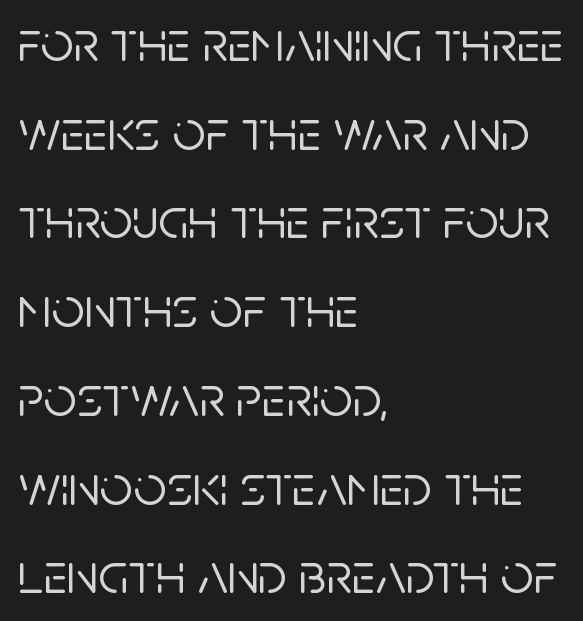
This sample keeps an unexceptional amount of space between lines. Tracking value appears to be zero — textbook default spacing. Think of a printed novel: that variable character pitch is what you see here. Is this a sans? Yes — the strokes have no serifs. A classic flush-left, rag-right setting is used for this passage.
